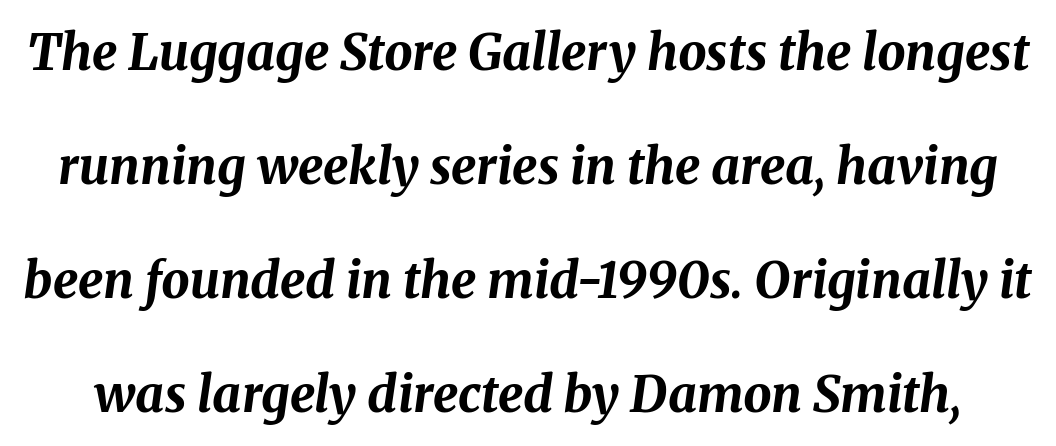
Q: Is the text bold? A: Yes.
Q: Is the text italic (slanted)? A: Yes, it leans right by about 8 degrees.
Q: Is the text underlined? A: No.
Q: Is the spacing between letters normal or unusually wide? A: Normal.
Q: Is the spacing between lines tight, normal or loose? A: Loose.
Q: Width (condensed, normal, or wide)? A: Normal.
Q: Stroke contrast? A: Medium.
Q: x-height? A: Medium.
Q: Monospaced? A: No.
